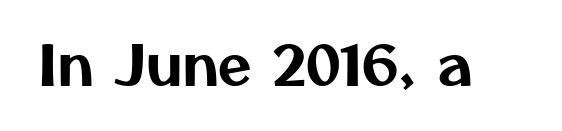
{"serif": "no", "width": "normal", "stroke_contrast": "medium", "x_height": "medium", "monospaced": "no", "underline": "no", "letter_spacing": "normal", "letter_spacing_em": 0.0, "glyph_px": 54}
